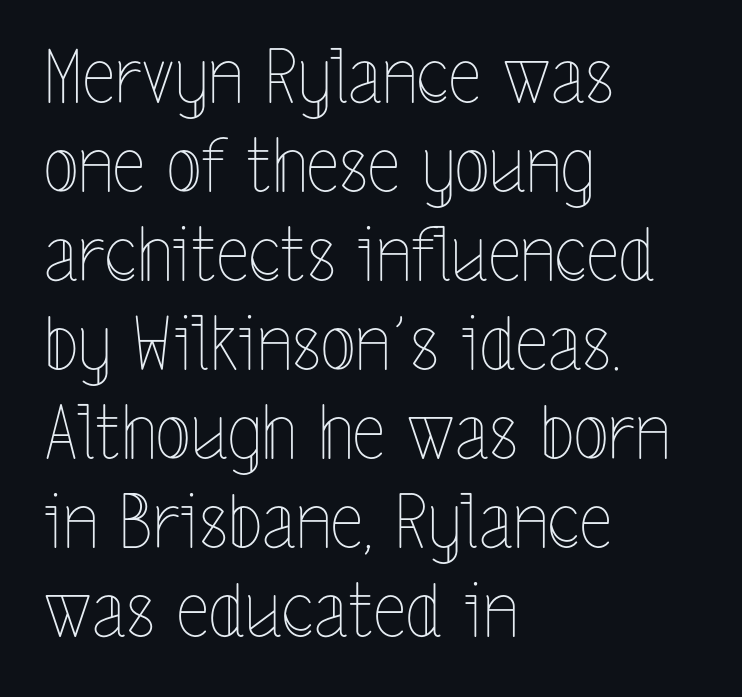
Descenders are the only things crossing below the line. The axis of the letterforms is exactly vertical. Honestly, the letter spacing is just normal — you wouldn't notice it. A student would call this left alignment; a typographer would say flush left, rag right.
